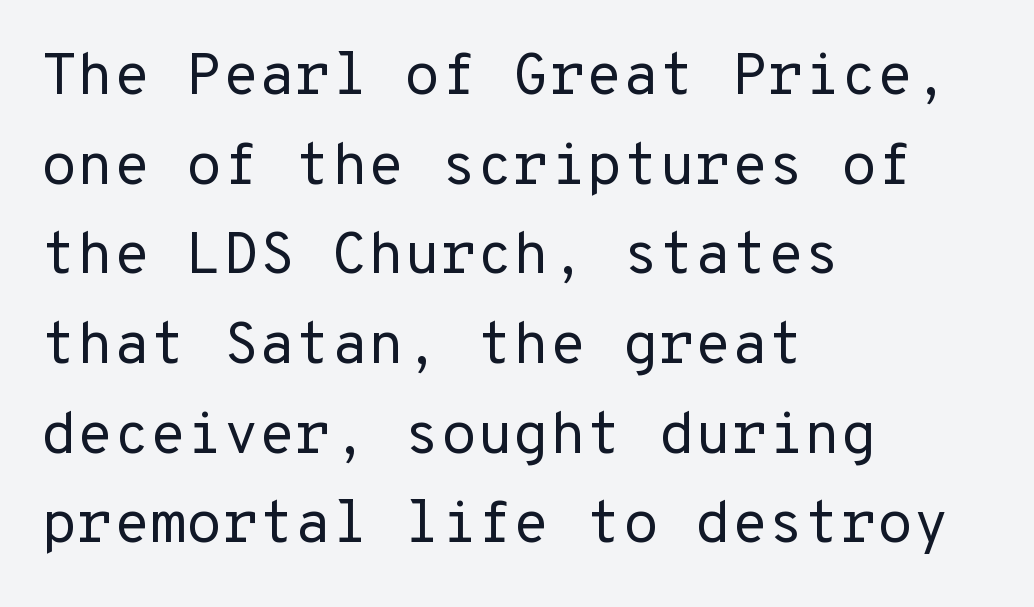
Q: Is the text bold? A: No.
Q: Is the text italic (slanted)? A: No, it is upright.
Q: Is the typeface a serif or a sans-serif typeface? A: Sans-serif.
Q: Is the text underlined? A: No.
Q: How is the paragraph aligned? A: Left-aligned.
Q: Is the spacing between letters normal or unusually wide? A: Normal.
Q: Is the spacing between lines tight, normal or loose? A: Normal.
Q: Width (condensed, normal, or wide)? A: Normal.
Q: Stroke contrast? A: Low.
Q: x-height? A: Medium.
